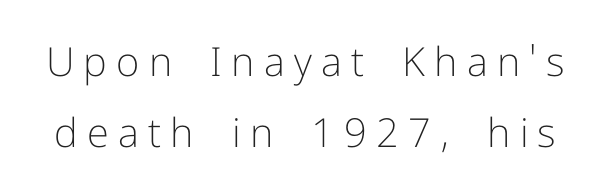
Q: Is the text bold? A: No.
Q: Is the text italic (slanted)? A: No, it is upright.
Q: Is the typeface a serif or a sans-serif typeface? A: Sans-serif.
Q: Is the text underlined? A: No.
Q: Is the spacing between letters normal or unusually wide? A: Unusually wide.
Q: Width (condensed, normal, or wide)? A: Normal.
Q: Stroke contrast? A: Low.
Q: x-height? A: Medium.
Q: Monospaced? A: No.
